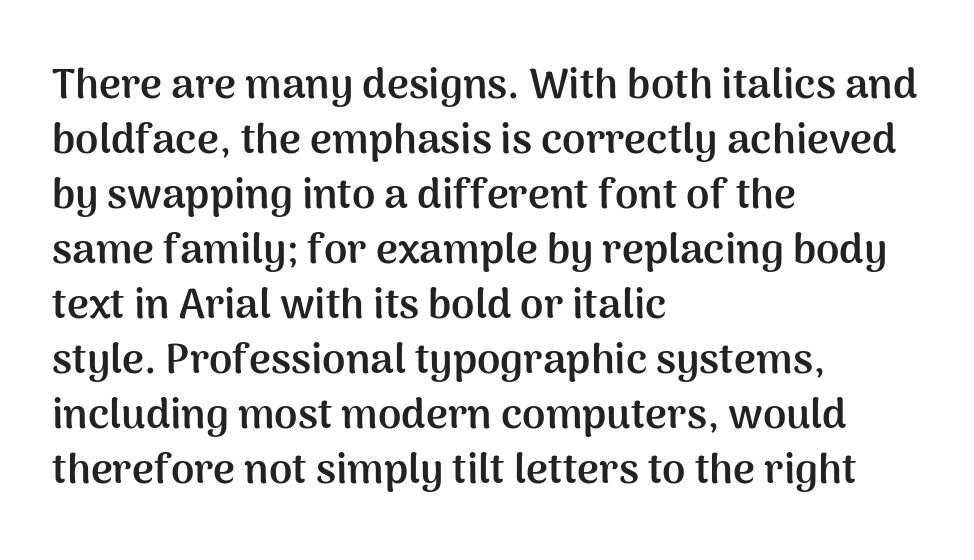
You'd pick this weight for a headline — it's a proper bold. Looks like regular typesetting: each glyph gets only the width it needs. What kind of face is this? One without serifs — a sans. Upright lettering throughout. Nobody drew a line under any word here. Is the block centered? No — it sits flush against the left margin.
